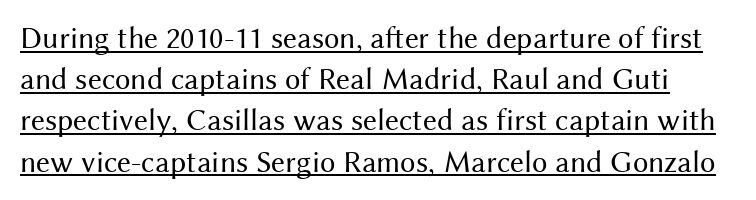
The image shows 31 px regular-weight sans-serif type, upright; set normal line spacing (1.33x), normal letter spacing, underlined; medium stroke contrast and a medium x-height.
